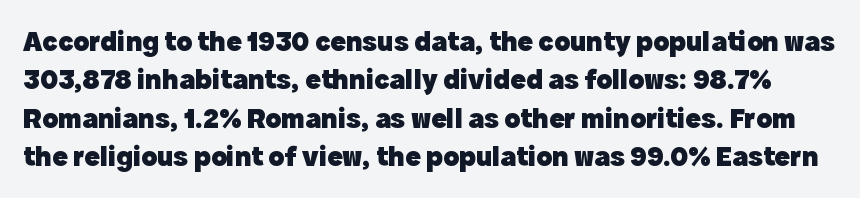
{"serif": "no", "italic": "no", "bold": "yes", "weight": "heavy", "width": "normal", "x_height": "medium", "monospaced": "no", "underline": "no", "line_spacing": "normal", "line_spacing_ratio": 1.32, "letter_spacing": "normal", "letter_spacing_em": 0.0, "glyph_px": 29}
